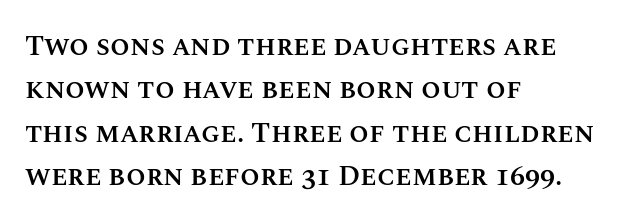
The image shows 28 px semibold type, upright; set left-aligned, normal line spacing (1.55x), normal letter spacing, not underlined; medium stroke contrast and a large x-height.
